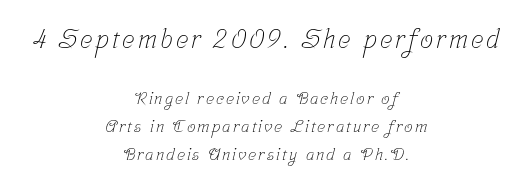
The image shows 26 px text type; set centered, normal line spacing (1.66x), not underlined; the first (top) block is 1.53x larger.
